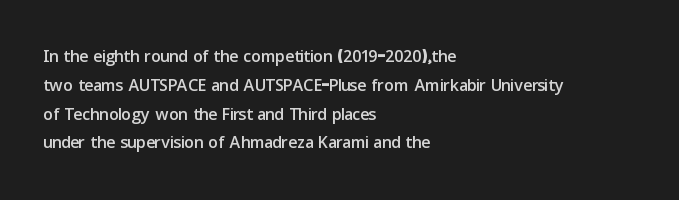
Q: Is the text italic (slanted)? A: No, it is upright.
Q: Is the text underlined? A: No.
Q: How is the paragraph aligned? A: Left-aligned.
Q: Is the spacing between letters normal or unusually wide? A: Normal.
